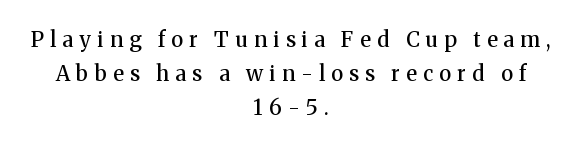
The image shows 21 px text type, upright; set centered, normal line spacing (1.62x), unusually wide letter spacing (+0.3 em), not underlined.
